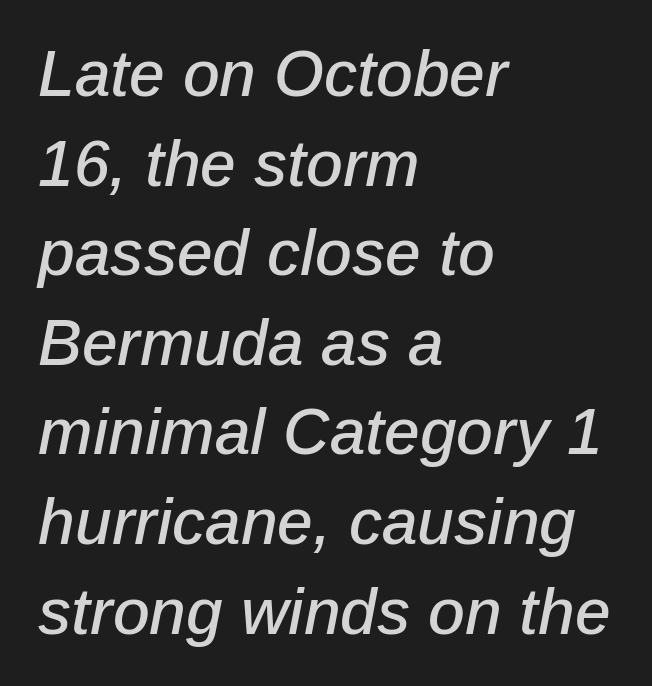
The image shows 64 px text type, italic (leaning right); set left-aligned, normal line spacing (1.4x), normal letter spacing, not underlined; low stroke contrast and a medium x-height.
